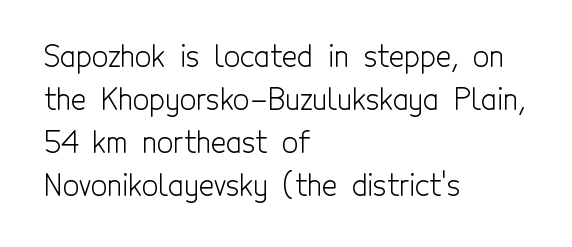
The image shows 29 px light, condensed sans-serif type, upright; set left-aligned, normal line spacing (1.48x), normal letter spacing, not underlined; a medium x-height.
